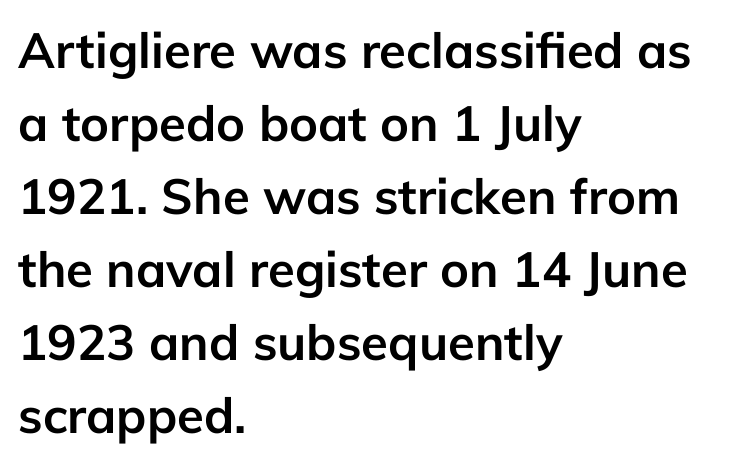
The image shows 49 px semibold sans-serif type, upright; set left-aligned, normal line spacing (1.49x), normal letter spacing, not underlined; low stroke contrast and a medium x-height.
